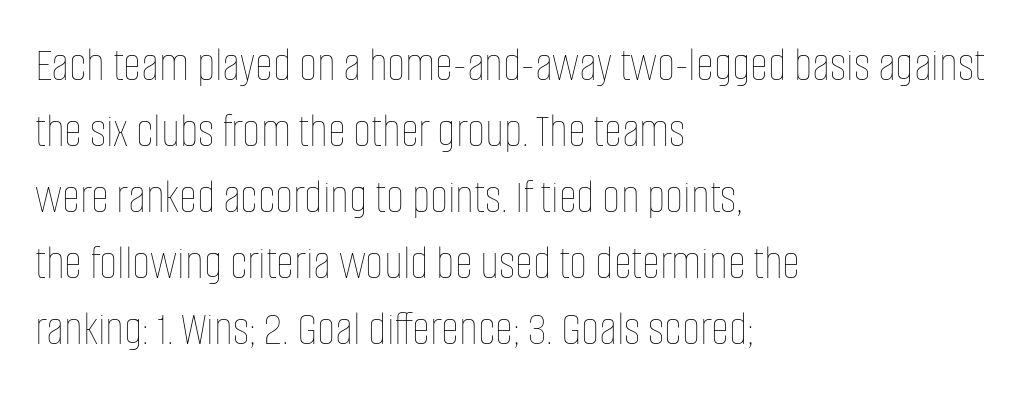
The image shows 50 px thin, condensed type, upright; set left-aligned, normal line spacing (1.32x), normal letter spacing, not underlined; low stroke contrast and a large x-height.
